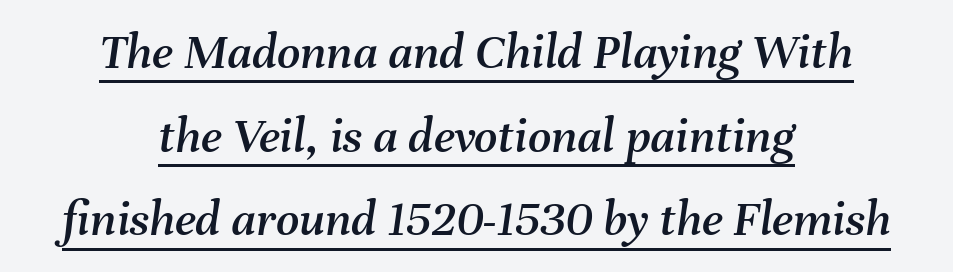
The image shows 51 px text type, italic (leaning right); set centered, normal line spacing (1.64x), normal letter spacing, underlined; medium stroke contrast and a medium x-height.
